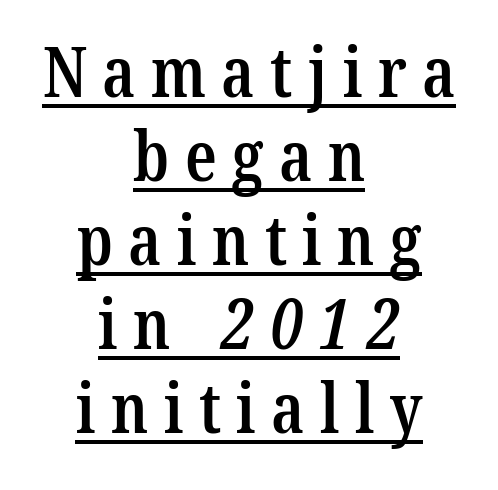
The image shows 70 px semibold, condensed serif type; set centered, line spacing 1.2x, unusually wide letter spacing (+0.22 em), underlined; low stroke contrast and a medium x-height.
